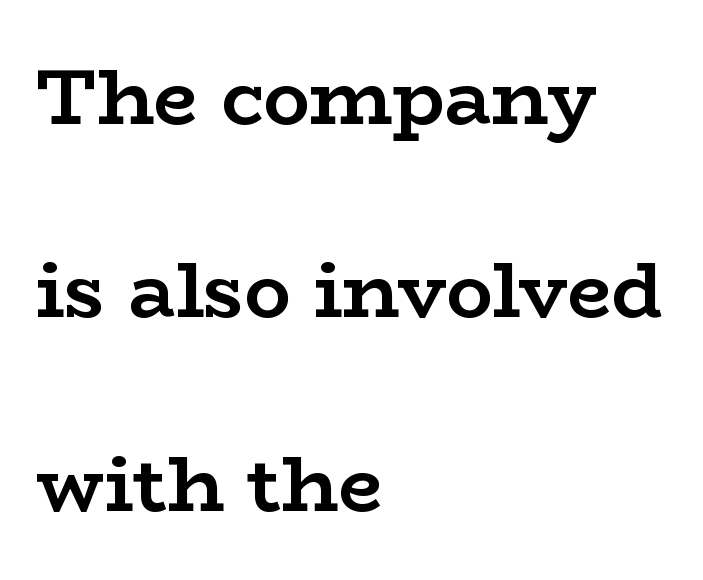
The image shows 78 px semibold, wide serif type, upright; set left-aligned, loose line spacing (2.48x), normal letter spacing, not underlined; low stroke contrast and a medium x-height.
